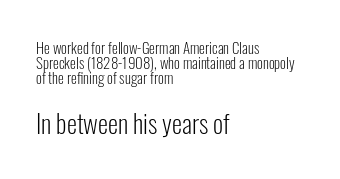
{"italic": "no", "bold": "no", "underline": "no", "align": "left", "line_spacing": "tight", "line_spacing_ratio": 1.01, "letter_spacing": "normal", "letter_spacing_em": 0.0, "larger_block": "second", "size_ratio": 1.73, "glyph_px": 26}
